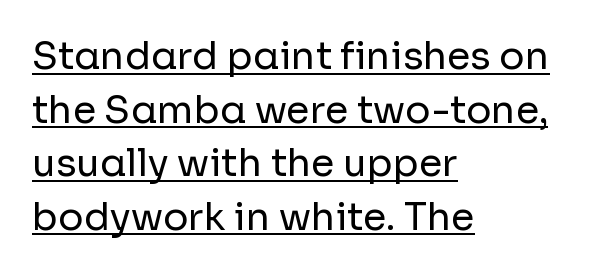
{"serif": "no", "italic": "no", "bold": "no", "weight": "regular", "width": "normal", "stroke_contrast": "low", "x_height": "medium", "monospaced": "no", "underline": "yes", "align": "left", "line_spacing": "normal", "line_spacing_ratio": 1.41, "letter_spacing": "normal", "letter_spacing_em": 0.0, "glyph_px": 38}
